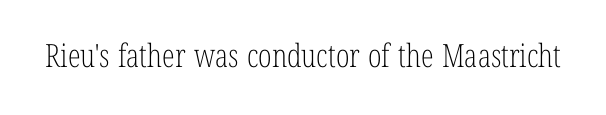
Q: Is the text bold? A: No.
Q: Is the text italic (slanted)? A: No, it is upright.
Q: Is the typeface a serif or a sans-serif typeface? A: Serif.
Q: Is the text underlined? A: No.
Q: Is the spacing between letters normal or unusually wide? A: Normal.
Q: Width (condensed, normal, or wide)? A: Condensed.
Q: Stroke contrast? A: Low.
Q: x-height? A: Medium.
Q: Monospaced? A: No.
